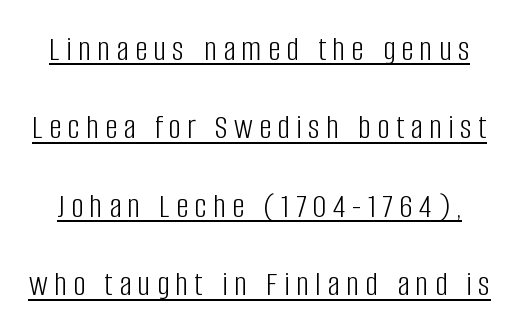
{"serif": "no", "italic": "no", "bold": "no", "weight": "light", "width": "condensed", "stroke_contrast": "low", "x_height": "large", "monospaced": "no", "underline": "yes", "line_spacing": "loose", "line_spacing_ratio": 2.24, "glyph_px": 35}
